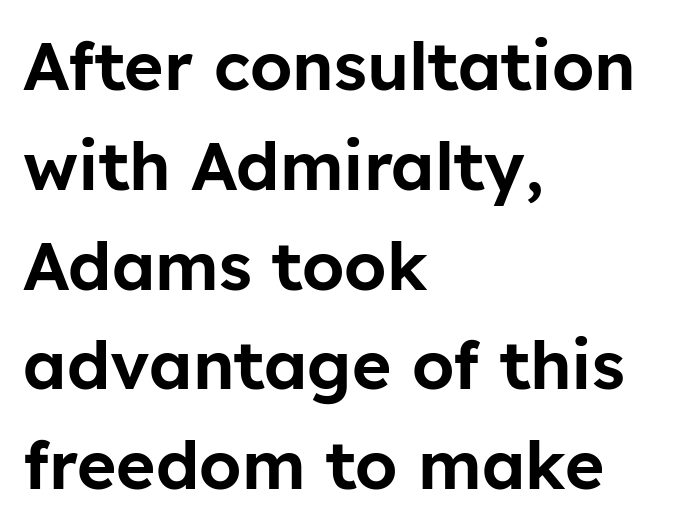
{"serif": "no", "italic": "no", "width": "normal", "stroke_contrast": "low", "x_height": "medium", "monospaced": "no", "underline": "no", "align": "left", "line_spacing": "normal", "line_spacing_ratio": 1.49, "letter_spacing": "normal", "letter_spacing_em": 0.0, "glyph_px": 67}
